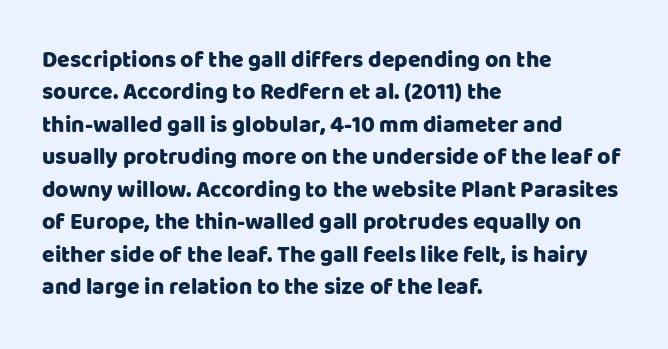
{"italic": "no", "underline": "no", "align": "left", "line_spacing": "normal", "line_spacing_ratio": 1.41, "letter_spacing": "normal", "letter_spacing_em": 0.0, "glyph_px": 23}
